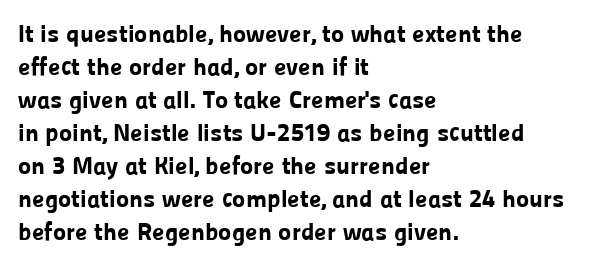
The image shows 25 px bold type, upright; set left-aligned, normal line spacing (1.32x), normal letter spacing, not underlined.
